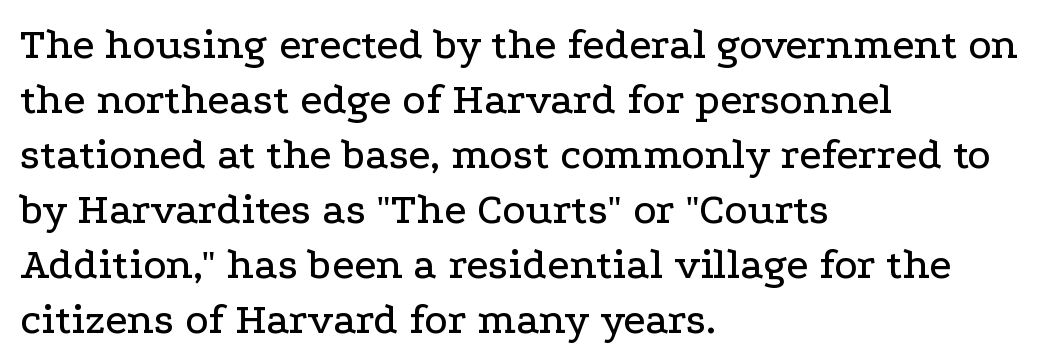
Visually the block forms a straight wall on the left and a jagged coastline on the right. Does extra space separate the letters? No, they use regular spacing. Reading down the column, the eye jumps a familiar distance to each next line. Classification — serif. Varying glyph widths throughout — classic text-font behaviour.
